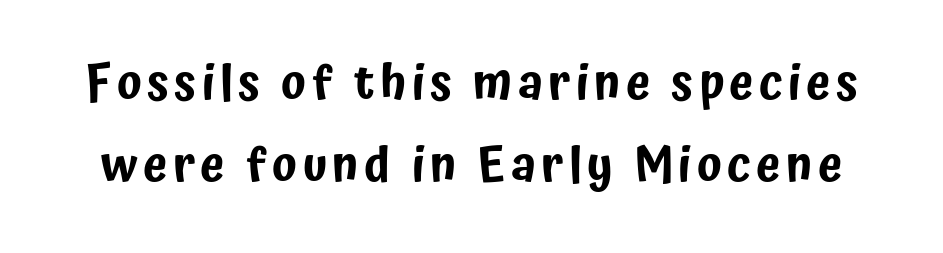
Q: Is the text italic (slanted)? A: No, it is upright.
Q: Is the typeface a serif or a sans-serif typeface? A: Sans-serif.
Q: Is the text underlined? A: No.
Q: Is the spacing between lines tight, normal or loose? A: Normal.
Q: Width (condensed, normal, or wide)? A: Condensed.
Q: Stroke contrast? A: Low.
Q: x-height? A: Medium.
Q: Monospaced? A: No.
